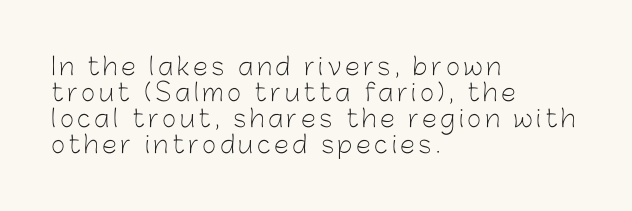
Q: Is the text bold? A: No.
Q: Is the text italic (slanted)? A: No, it is upright.
Q: Is the text underlined? A: No.
Q: How is the paragraph aligned? A: Left-aligned.
Q: Is the spacing between lines tight, normal or loose? A: Tight.
